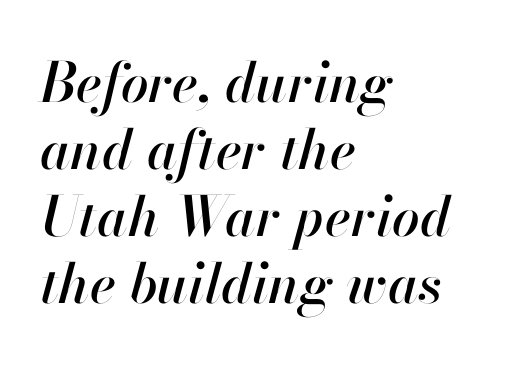
The image shows 55 px text type, italic (leaning right); set left-aligned, line spacing 1.22x, normal letter spacing, not underlined; high stroke contrast and a small x-height.
